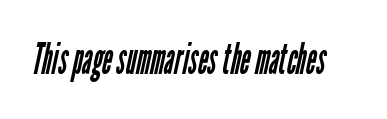
{"serif": "no", "bold": "no", "weight": "regular", "width": "condensed", "stroke_contrast": "low", "x_height": "medium", "monospaced": "no", "underline": "no", "letter_spacing": "normal", "letter_spacing_em": 0.0, "glyph_px": 43}
